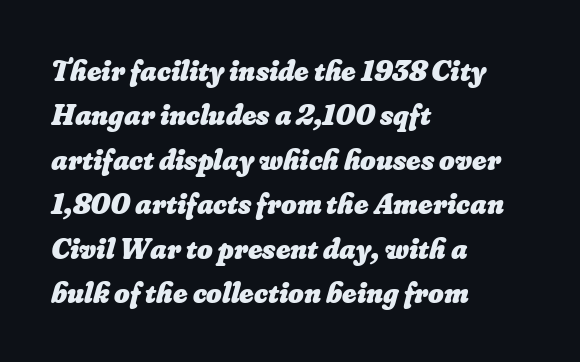
The image shows 30 px heavy type; set left-aligned, normal line spacing (1.48x), normal letter spacing, not underlined; low stroke contrast and a small x-height.
